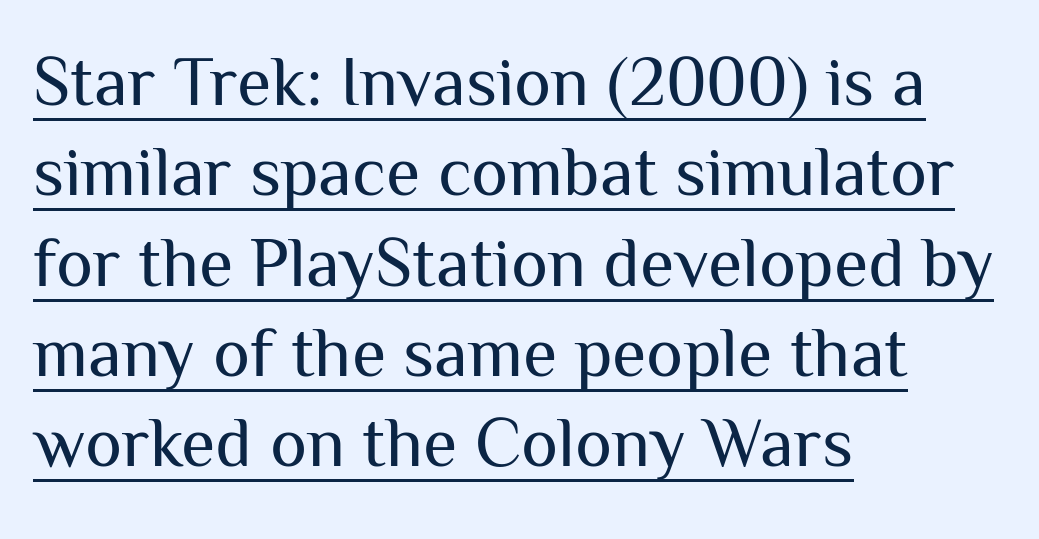
{"serif": "no", "italic": "no", "bold": "no", "weight": "regular", "width": "normal", "stroke_contrast": "medium", "x_height": "medium", "monospaced": "no", "underline": "yes", "align": "left", "line_spacing": "normal", "line_spacing_ratio": 1.29, "letter_spacing": "normal", "letter_spacing_em": 0.0, "glyph_px": 70}
